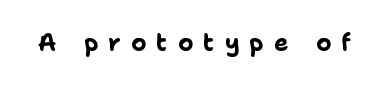
Clear beneath every line of the passage. The rendering uses a bold face; every stroke is thick and dark. Every stem runs plumb, perpendicular to the baseline. The line texture is sparse and dotted thanks to wide tracking.
